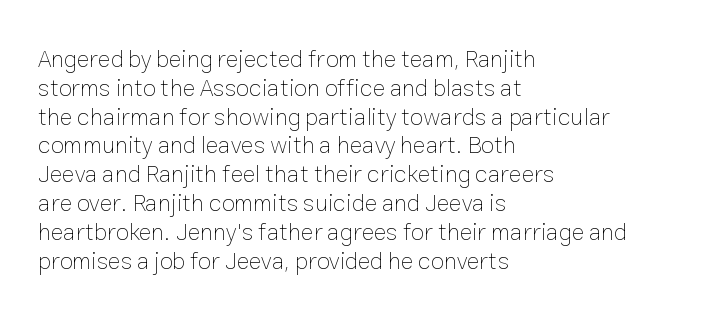
The image shows 24 px text type, upright; set left-aligned, line spacing 1.2x, normal letter spacing, not underlined.
